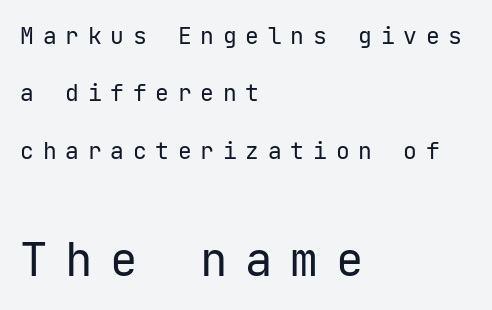
Here the second block reads like a headline and the first like body copy. Unbolded letterforms with no extra heft. Type without underlining. Compared with typical paragraphs, the rows here are farther apart.
